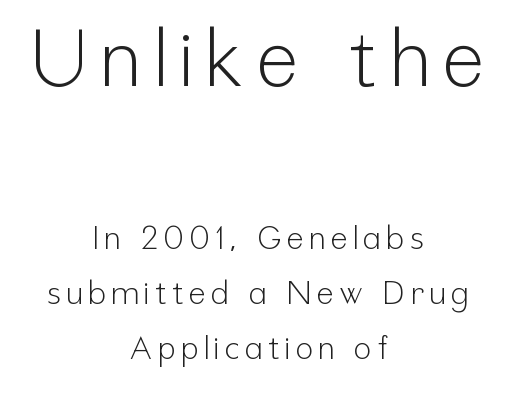
In this sample the first text group is rendered at the bigger scale. The letters stand straight up with perfectly vertical stems. The rag falls on both sides of this text block equally. Heft: none added — not bold.
